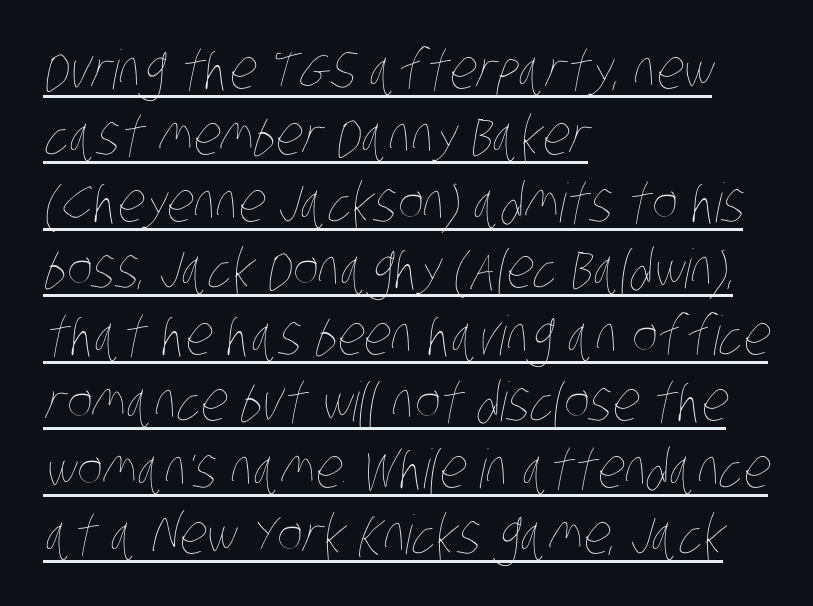
Is the letter spacing exaggerated? No — it looks like the ordinary default. The typesetter has applied underlining to the passage shown. Is this a fixed-width face? No — the glyphs have proportional, varying widths. Compared with a centered layout, this one pins lines to the left instead. Counters stay open thanks to moderate or lighter strokes.
